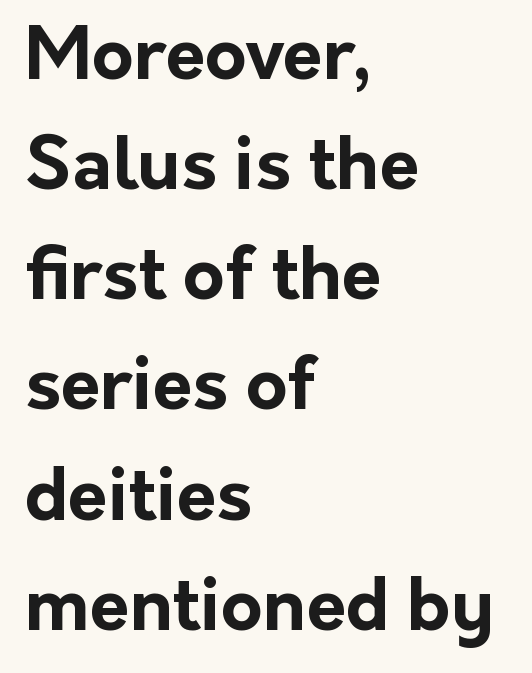
The typesetting leans heavy: a genuine bold. Underlining? Definitely not there. Each letter's strokes conclude bluntly, with no projecting serifs. The rendering uses natural spacing where letterforms have individual widths.
